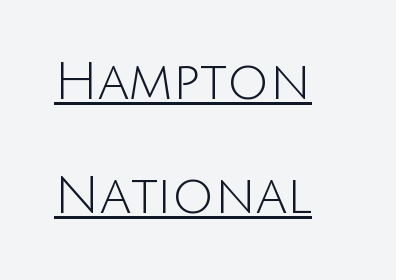
The image shows 52 px light sans-serif type, upright; set left-aligned, loose line spacing (2.2x), normal letter spacing, underlined; low stroke contrast and a large x-height.
